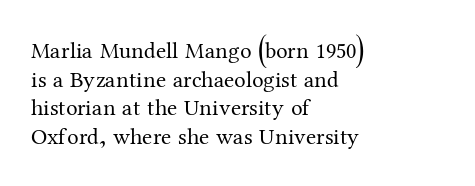
Q: Is the text bold? A: No.
Q: Is the text italic (slanted)? A: No, it is upright.
Q: Is the text underlined? A: No.
Q: How is the paragraph aligned? A: Left-aligned.
Q: Is the spacing between letters normal or unusually wide? A: Normal.
